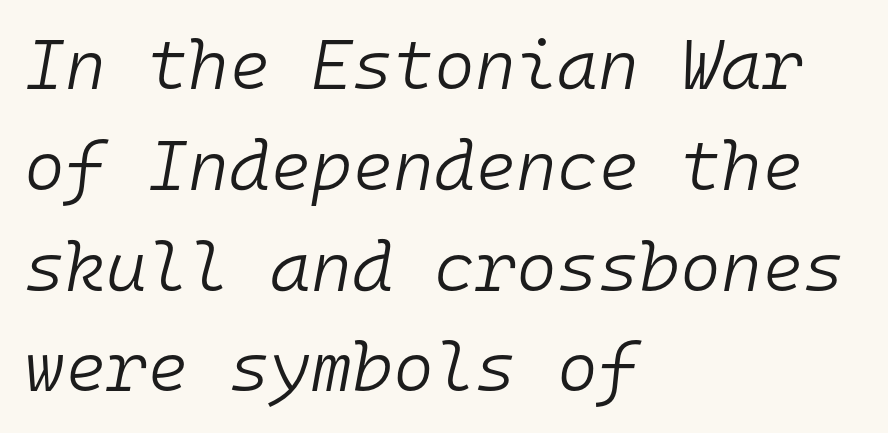
{"italic": "yes", "lean": "right", "slant_degrees": 10, "bold": "no", "weight": "light", "width": "normal", "stroke_contrast": "low", "x_height": "medium", "monospaced": "yes", "underline": "no", "align": "left", "line_spacing": "normal", "line_spacing_ratio": 1.44, "letter_spacing": "normal", "letter_spacing_em": 0.0, "glyph_px": 70}
